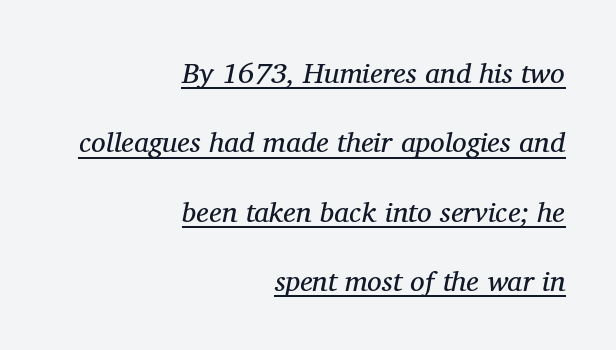
{"serif": "yes", "italic": "yes", "lean": "right", "slant_degrees": 11, "bold": "no", "weight": "regular", "width": "normal", "stroke_contrast": "medium", "x_height": "medium", "monospaced": "no", "underline": "yes", "align": "right", "line_spacing": "loose", "line_spacing_ratio": 2.39, "letter_spacing": "normal", "letter_spacing_em": 0.0, "glyph_px": 29}
